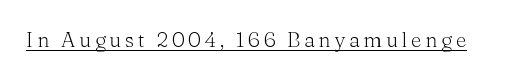
{"italic": "no", "bold": "no", "underline": "yes", "glyph_px": 21}
